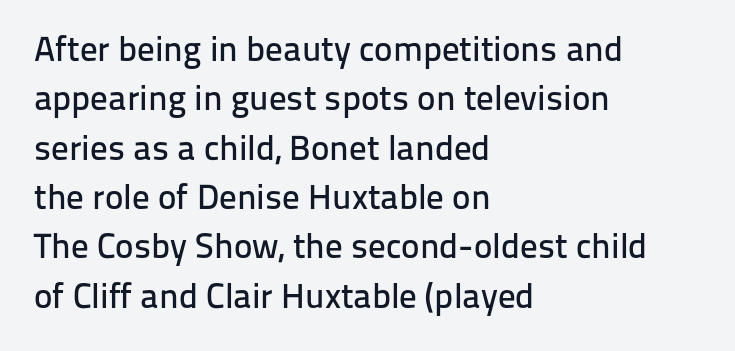
{"serif": "no", "italic": "no", "width": "normal", "stroke_contrast": "low", "x_height": "medium", "monospaced": "no", "underline": "no", "align": "left", "line_spacing": "normal", "line_spacing_ratio": 1.41, "letter_spacing": "normal", "letter_spacing_em": 0.0, "glyph_px": 35}
